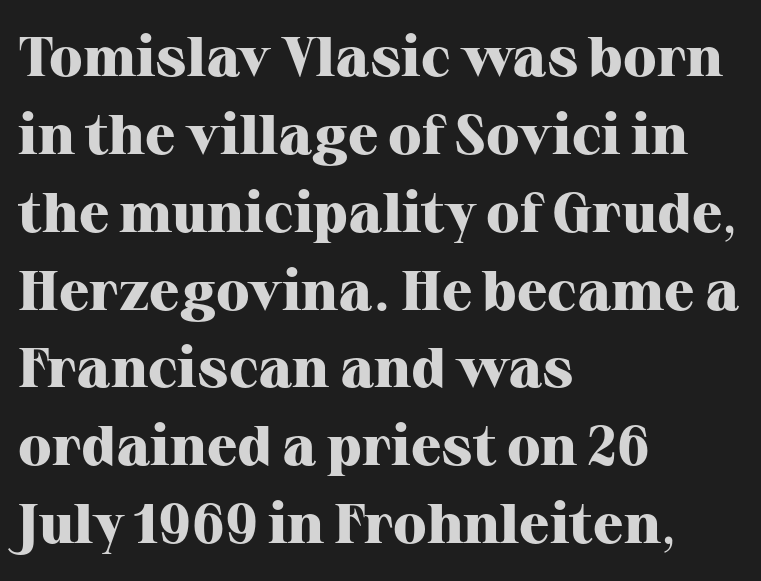
The font's upright variant was chosen for this text. The rendering uses natural spacing where letterforms have individual widths. The space beneath each line is pristine and unruled. The typeface chosen for these lines features serifs. Normally led — the rows are evenly, conventionally spaced. Emphasis by weight is at full strength: bold.
